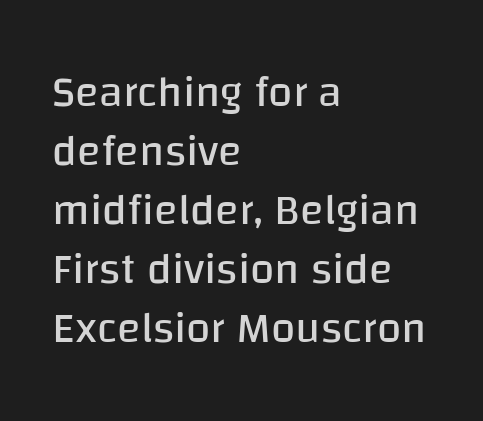
The letterforms sit at book weight or below. Look at the tracking — it's just the regular setting, nothing added. This is the regular roman posture of the typeface. The string is rendered with underlining switched off. A typesetter would label this face a sans. The passage is arranged the way most books set body copy — flush left.
